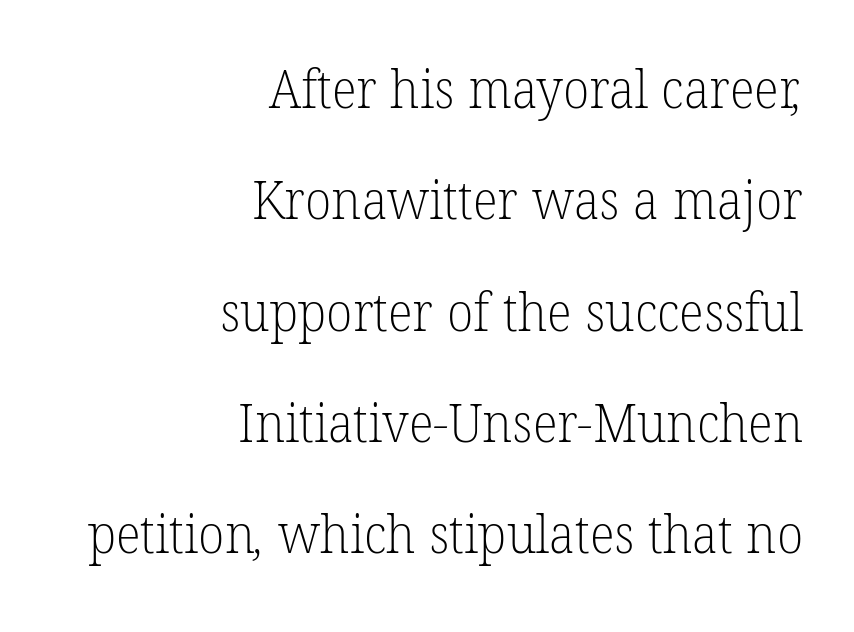
Q: Is the text bold? A: No.
Q: Is the typeface a serif or a sans-serif typeface? A: Serif.
Q: Is the text underlined? A: No.
Q: How is the paragraph aligned? A: Right-aligned.
Q: Is the spacing between letters normal or unusually wide? A: Normal.
Q: Is the spacing between lines tight, normal or loose? A: Loose.
Q: Width (condensed, normal, or wide)? A: Normal.
Q: Stroke contrast? A: Low.
Q: x-height? A: Medium.
Q: Monospaced? A: No.
